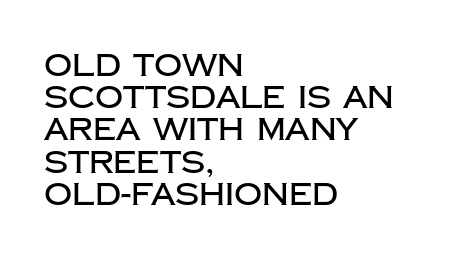
{"serif": "no", "italic": "no", "width": "normal", "stroke_contrast": "low", "x_height": "large", "monospaced": "no", "underline": "no", "align": "left", "line_spacing": "tight", "line_spacing_ratio": 1.04, "letter_spacing": "normal", "letter_spacing_em": 0.0, "glyph_px": 31}
